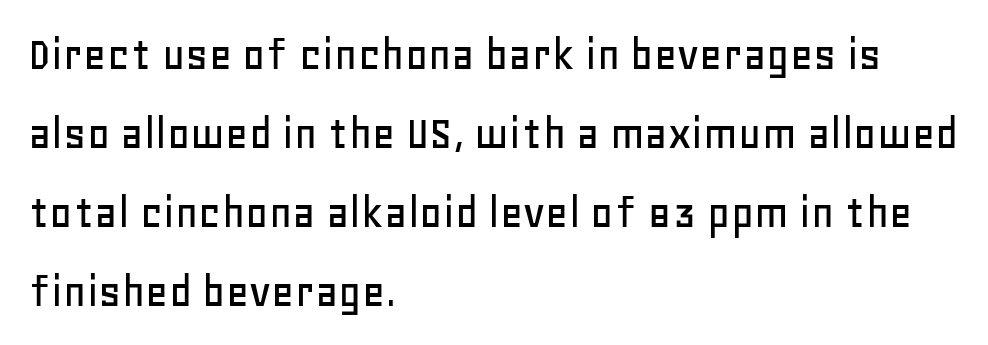
The image shows 50 px sans-serif type, upright; set left-aligned, normal line spacing (1.58x), normal letter spacing, not underlined; low stroke contrast and a large x-height.
